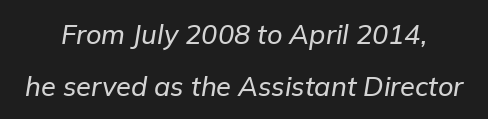
Q: Is the text italic (slanted)? A: Yes, it leans right by about 9 degrees.
Q: Is the text underlined? A: No.
Q: Is the spacing between letters normal or unusually wide? A: Normal.
Q: Is the spacing between lines tight, normal or loose? A: Loose.
